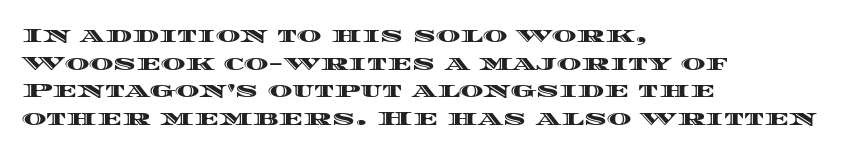
The image shows 21 px text type, upright; set left-aligned, normal line spacing (1.31x), normal letter spacing, not underlined.
